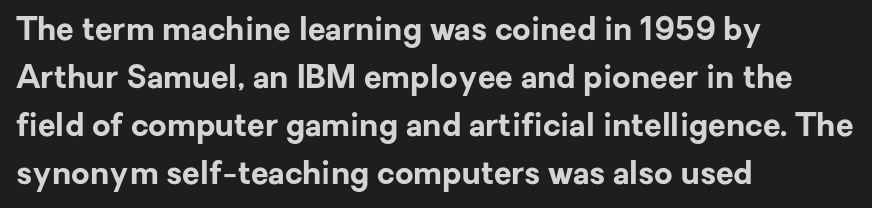
Q: Is the text bold? A: Yes.
Q: Is the text italic (slanted)? A: No, it is upright.
Q: Is the typeface a serif or a sans-serif typeface? A: Sans-serif.
Q: Is the text underlined? A: No.
Q: How is the paragraph aligned? A: Left-aligned.
Q: Is the spacing between letters normal or unusually wide? A: Normal.
Q: Is the spacing between lines tight, normal or loose? A: Normal.
Q: Width (condensed, normal, or wide)? A: Normal.
Q: Stroke contrast? A: Low.
Q: x-height? A: Medium.
Q: Monospaced? A: No.
